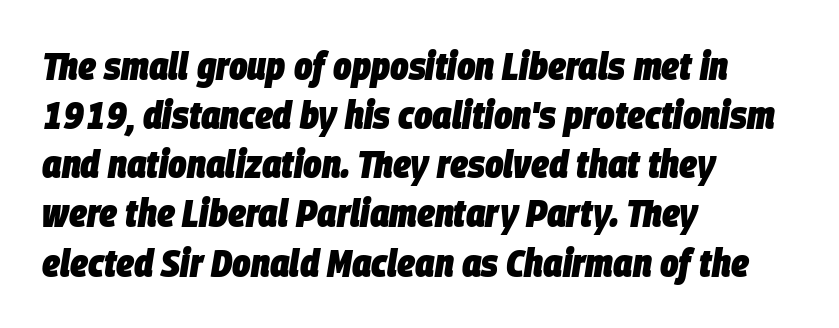
Line spacing here is normal. Which margin do the lines hug? The left one — the right edge is uneven. A full-strength bold gives these letters their thick strokes. Is this a fixed-width face? No — the glyphs have proportional, varying widths. Check the space under the baseline: it is left empty. The letterforms sit shoulder to shoulder at normal distance.
